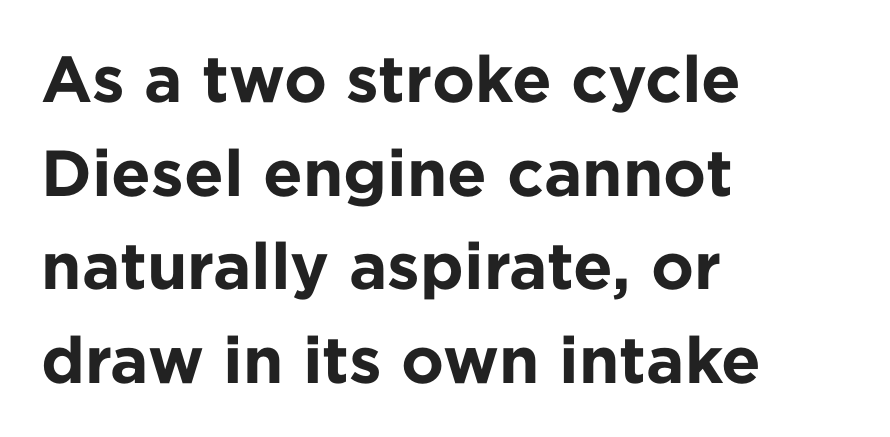
{"serif": "no", "italic": "no", "bold": "yes", "weight": "bold", "width": "normal", "stroke_contrast": "low", "x_height": "medium", "monospaced": "no", "underline": "no", "align": "left", "line_spacing": "normal", "line_spacing_ratio": 1.44, "letter_spacing": "normal", "letter_spacing_em": 0.0, "glyph_px": 65}
